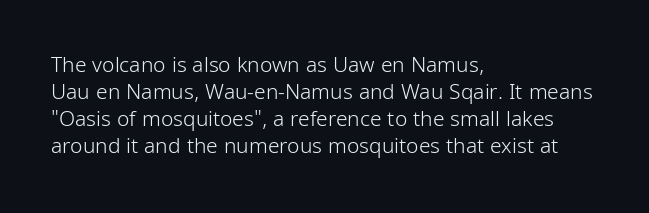
Q: Is the text bold? A: No.
Q: Is the text italic (slanted)? A: No, it is upright.
Q: Is the text underlined? A: No.
Q: How is the paragraph aligned? A: Left-aligned.
Q: Is the spacing between letters normal or unusually wide? A: Normal.
Q: Is the spacing between lines tight, normal or loose? A: Normal.
